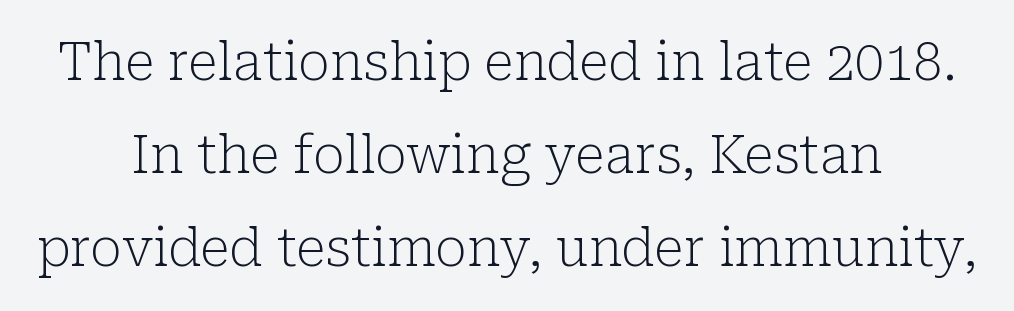
Underlining? Definitely not there. Each letter keeps its own natural width here, so spacing adapts to shape. If you drew a line through each stem, it would be perfectly vertical. The cut favours lightness, reaching ordinary text weight at its darkest.
